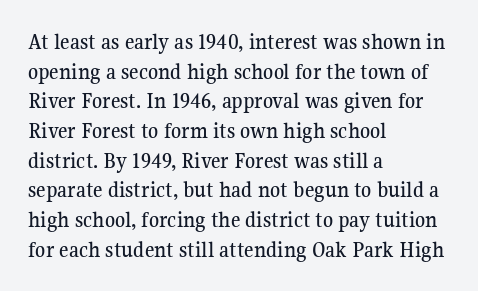
The image shows 23 px text type, upright; set left-aligned, normal line spacing (1.29x), normal letter spacing, not underlined.
